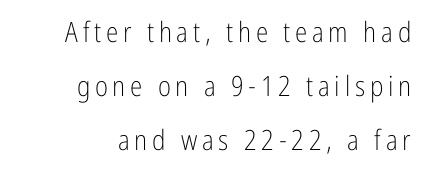
Q: Is the text bold? A: No.
Q: Is the text italic (slanted)? A: No, it is upright.
Q: Is the typeface a serif or a sans-serif typeface? A: Sans-serif.
Q: Is the text underlined? A: No.
Q: How is the paragraph aligned? A: Right-aligned.
Q: Is the spacing between lines tight, normal or loose? A: Loose.
Q: Width (condensed, normal, or wide)? A: Condensed.
Q: Stroke contrast? A: Low.
Q: x-height? A: Medium.
Q: Monospaced? A: No.
